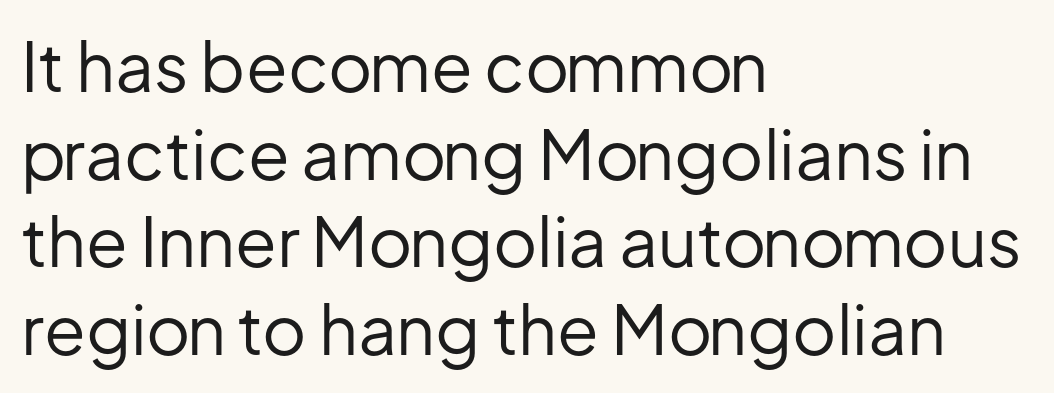
Q: Is the text bold? A: No.
Q: Is the text italic (slanted)? A: No, it is upright.
Q: Is the typeface a serif or a sans-serif typeface? A: Sans-serif.
Q: Is the text underlined? A: No.
Q: How is the paragraph aligned? A: Left-aligned.
Q: Is the spacing between letters normal or unusually wide? A: Normal.
Q: Is the spacing between lines tight, normal or loose? A: Normal.
Q: Width (condensed, normal, or wide)? A: Normal.
Q: Stroke contrast? A: Low.
Q: x-height? A: Medium.
Q: Monospaced? A: No.
